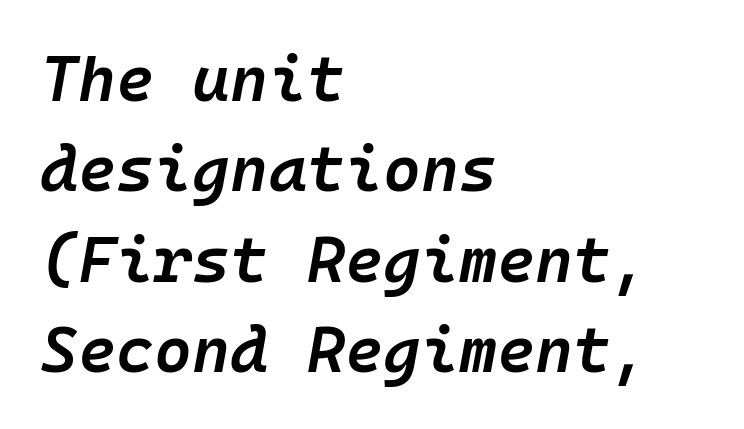
{"italic": "yes", "lean": "right", "slant_degrees": 10, "bold": "semi", "weight": "semibold", "width": "normal", "stroke_contrast": "low", "x_height": "medium", "monospaced": "yes", "underline": "no", "align": "left", "line_spacing": "normal", "line_spacing_ratio": 1.39, "letter_spacing": "normal", "letter_spacing_em": 0.0, "glyph_px": 65}
